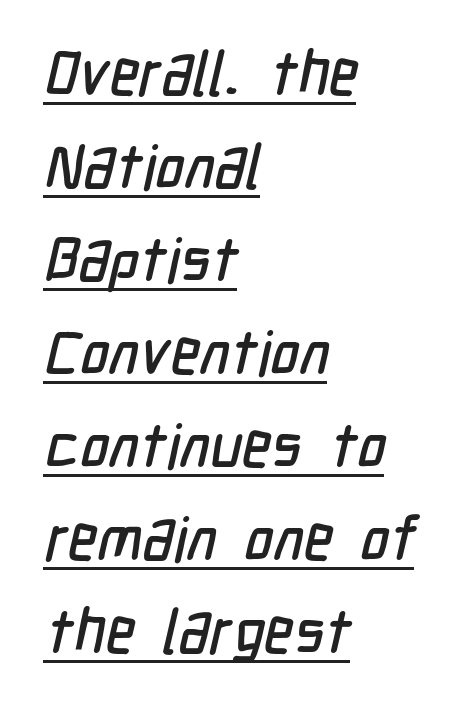
The image shows 62 px condensed sans-serif type; set left-aligned, normal line spacing (1.5x), normal letter spacing, underlined; low stroke contrast and a medium x-height.
